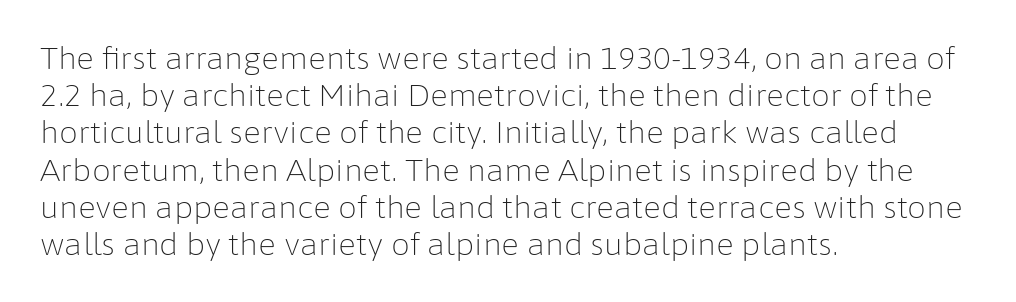
Q: Is the text bold? A: No.
Q: Is the text italic (slanted)? A: No, it is upright.
Q: Is the typeface a serif or a sans-serif typeface? A: Sans-serif.
Q: Is the text underlined? A: No.
Q: How is the paragraph aligned? A: Left-aligned.
Q: Is the spacing between letters normal or unusually wide? A: Normal.
Q: Width (condensed, normal, or wide)? A: Normal.
Q: Stroke contrast? A: Low.
Q: x-height? A: Medium.
Q: Monospaced? A: No.
